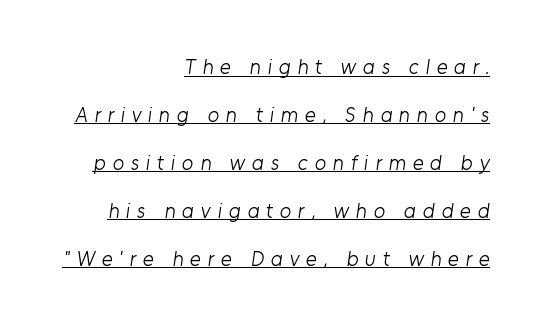
The image shows 21 px text type; set right-aligned, loose line spacing (2.28x), unusually wide letter spacing (+0.32 em), underlined.
